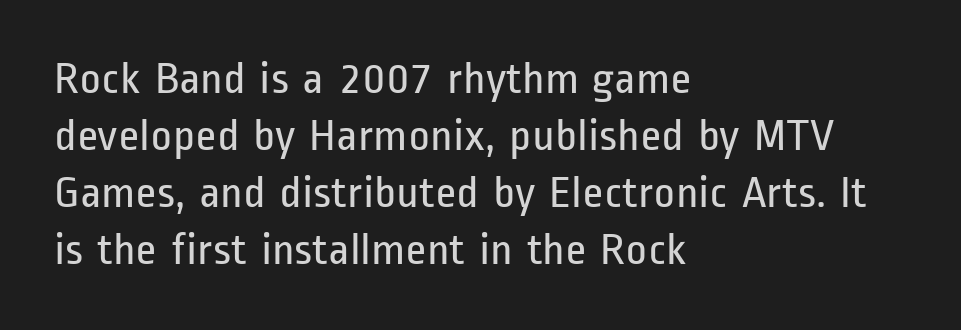
The image shows 46 px regular-weight, condensed sans-serif type, upright; set left-aligned, line spacing 1.24x, normal letter spacing, not underlined; low stroke contrast and a medium x-height.
